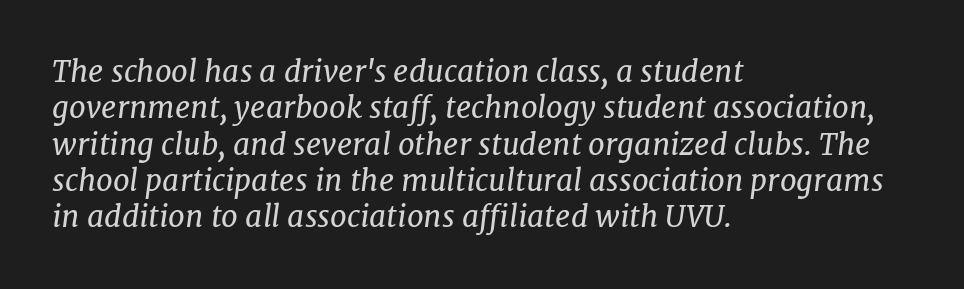
Q: Is the text bold? A: No.
Q: Is the text italic (slanted)? A: Yes, it leans right by about 7 degrees.
Q: Is the typeface a serif or a sans-serif typeface? A: Serif.
Q: Is the text underlined? A: No.
Q: How is the paragraph aligned? A: Left-aligned.
Q: Is the spacing between letters normal or unusually wide? A: Normal.
Q: Width (condensed, normal, or wide)? A: Normal.
Q: Stroke contrast? A: Low.
Q: x-height? A: Medium.
Q: Monospaced? A: No.
